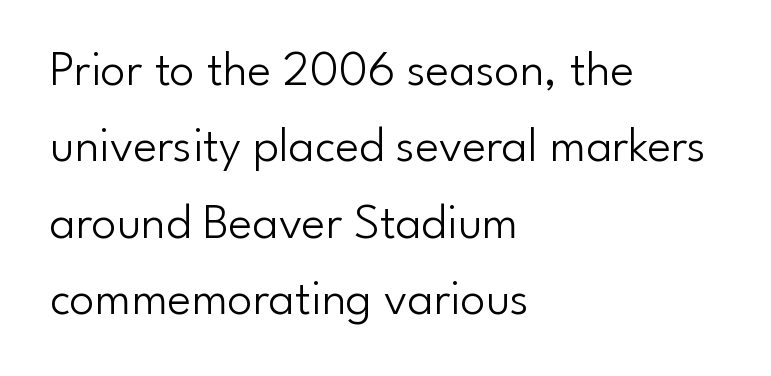
{"serif": "no", "italic": "no", "bold": "no", "weight": "light", "width": "normal", "stroke_contrast": "low", "x_height": "small", "monospaced": "no", "underline": "no", "align": "left", "line_spacing": "normal", "line_spacing_ratio": 1.53, "letter_spacing": "normal", "letter_spacing_em": 0.0, "glyph_px": 50}
